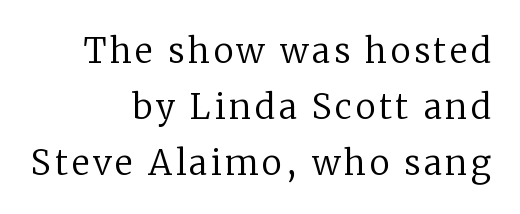
Q: Is the text bold? A: No.
Q: Is the text italic (slanted)? A: No, it is upright.
Q: Is the typeface a serif or a sans-serif typeface? A: Serif.
Q: Is the text underlined? A: No.
Q: How is the paragraph aligned? A: Right-aligned.
Q: Is the spacing between lines tight, normal or loose? A: Normal.
Q: Width (condensed, normal, or wide)? A: Normal.
Q: Stroke contrast? A: Low.
Q: x-height? A: Medium.
Q: Monospaced? A: No.
